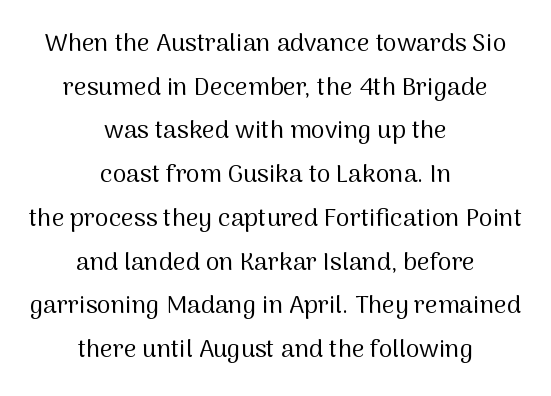
The image shows 25 px text type, upright; set centered, line spacing 1.75x, normal letter spacing, not underlined.
